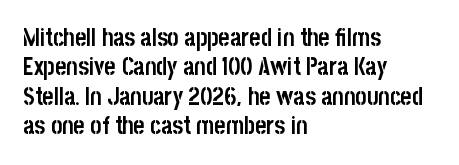
The image shows 24 px bold type, upright; set left-aligned, line spacing 1.22x, normal letter spacing, not underlined.
